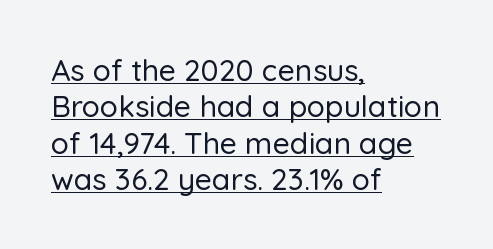
{"serif": "no", "italic": "no", "width": "normal", "stroke_contrast": "low", "x_height": "medium", "monospaced": "no", "underline": "yes", "align": "left", "line_spacing_ratio": 1.21, "letter_spacing": "normal", "letter_spacing_em": 0.0, "glyph_px": 30}
